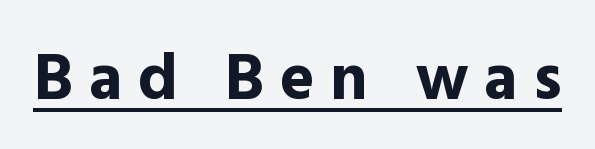
The image shows 65 px bold sans-serif type, upright; set unusually wide letter spacing (+0.24 em), underlined; a medium x-height.
